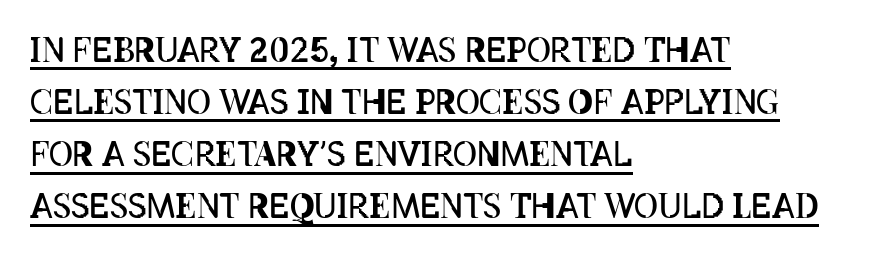
Q: Is the text bold? A: No.
Q: Is the text italic (slanted)? A: No, it is upright.
Q: Is the text underlined? A: Yes.
Q: How is the paragraph aligned? A: Left-aligned.
Q: Is the spacing between letters normal or unusually wide? A: Normal.
Q: Is the spacing between lines tight, normal or loose? A: Normal.
Q: Width (condensed, normal, or wide)? A: Condensed.
Q: Stroke contrast? A: Low.
Q: x-height? A: Large.
Q: Monospaced? A: No.
